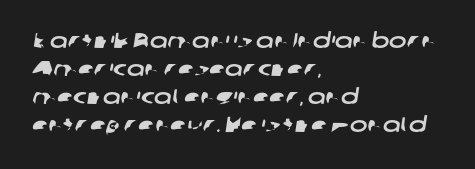
The image shows 21 px text type; set left-aligned, normal line spacing (1.34x), normal letter spacing, not underlined.
